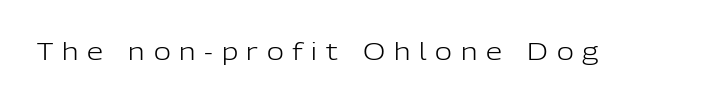
Tall strokes in this sample are plumb rather than angled. Vertical stems look standard width or narrower in stroke. Here the glyphs are tracked loosely, breaking word shapes into spaced letters. Decoration check: the copy has no underline.
